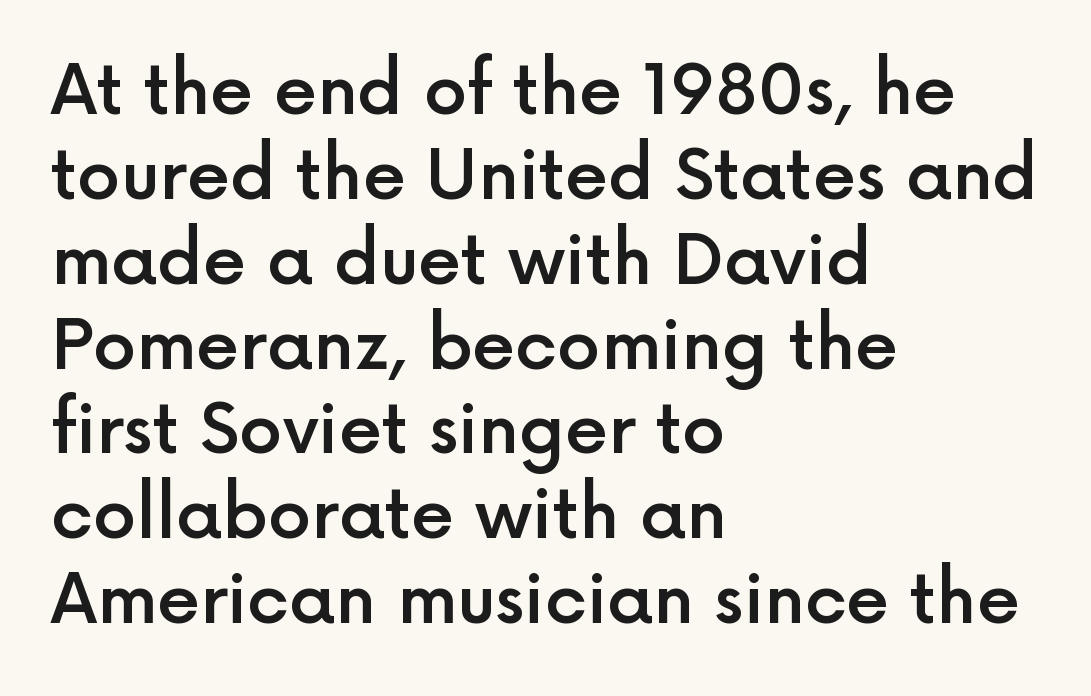
The baseline area is clear. Looks like regular typesetting: each glyph gets only the width it needs. One-word summary of the alignment: left. This is the regular roman posture of the typeface. Grotesque or geometric, the face here clearly has no serifs.
